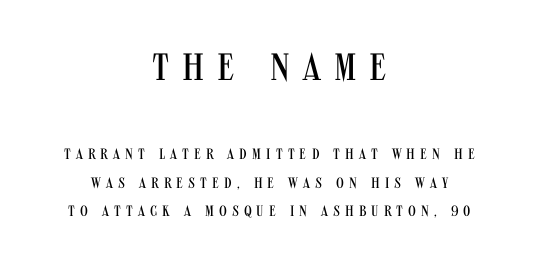
The image shows 38 px regular-weight, condensed sans-serif type, upright; set centered, line spacing 1.89x, unusually wide letter spacing (+0.34 em), not underlined; the first (top) block is 2.53x larger; medium stroke contrast and a large x-height.
